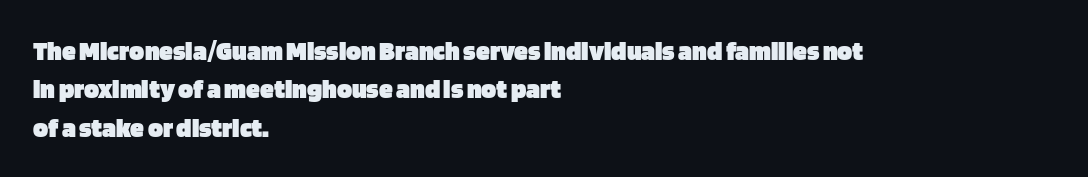
Left-aligned paragraph, ragged on the right. Descenders are the only things crossing below the line. One glance says typical: line gaps are just what's usual. The letters advance in unequal steps, a hallmark of proportional type. These words are printed bold, with thick strokes throughout. Serifs: no, the terminals of the letterforms are clean.
